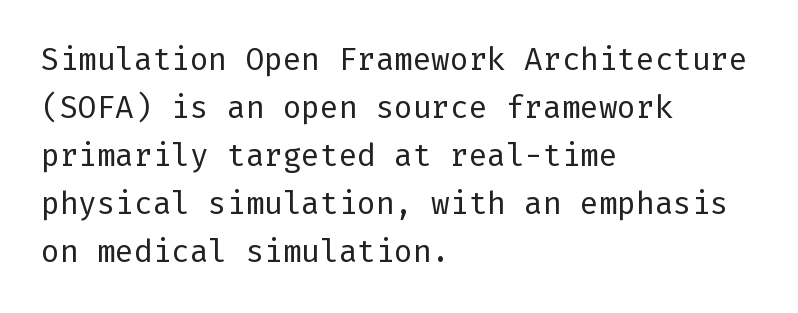
Q: Is the text bold? A: No.
Q: Is the text italic (slanted)? A: No, it is upright.
Q: Is the typeface a serif or a sans-serif typeface? A: Sans-serif.
Q: Is the text underlined? A: No.
Q: How is the paragraph aligned? A: Left-aligned.
Q: Is the spacing between letters normal or unusually wide? A: Normal.
Q: Is the spacing between lines tight, normal or loose? A: Normal.
Q: Width (condensed, normal, or wide)? A: Normal.
Q: Stroke contrast? A: Low.
Q: x-height? A: Medium.
